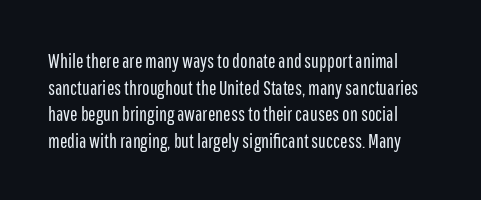
Between one letter and the next there's only the usual sliver of space. The rows are spaced the way most documents space them. No italicization has been applied; the sample stays upright. Type without underlining. The font is comparable to plain body text, perhaps lighter.
